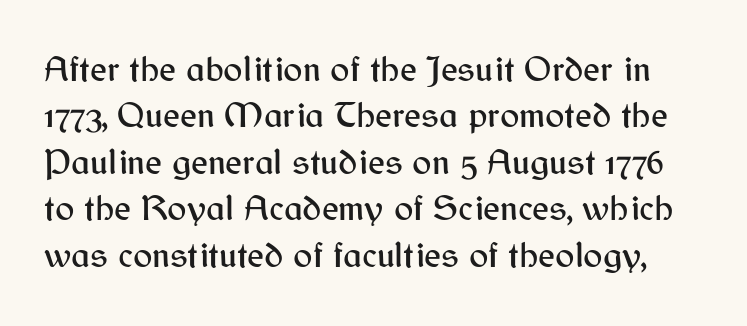
Observe the ordinary spacing: letters are neighbours, not strangers. A typesetter would call this leading conventional body-copy spacing. Posture: vertical. This is sans-serif lettering, the kind often seen on screens and signage. Looks like regular typesetting: each glyph gets only the width it needs.
